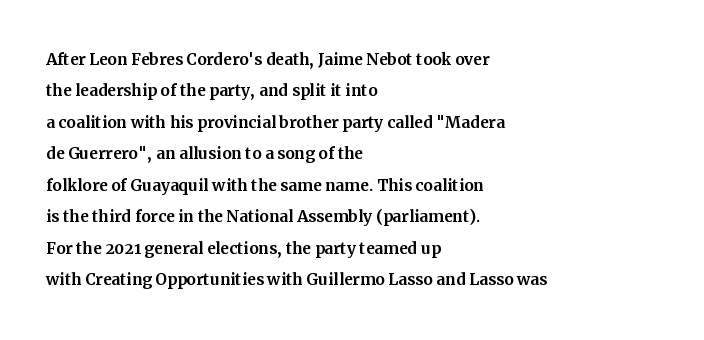
Unmarked baselines from the first word to the last. Every character sits straight up, as roman type does. The lines in this sample share a left origin and differ only in where they stop. Summary of vertical rhythm: regular, with standard interline spacing. Inter-character spacing is left at the font's built-in metrics.
